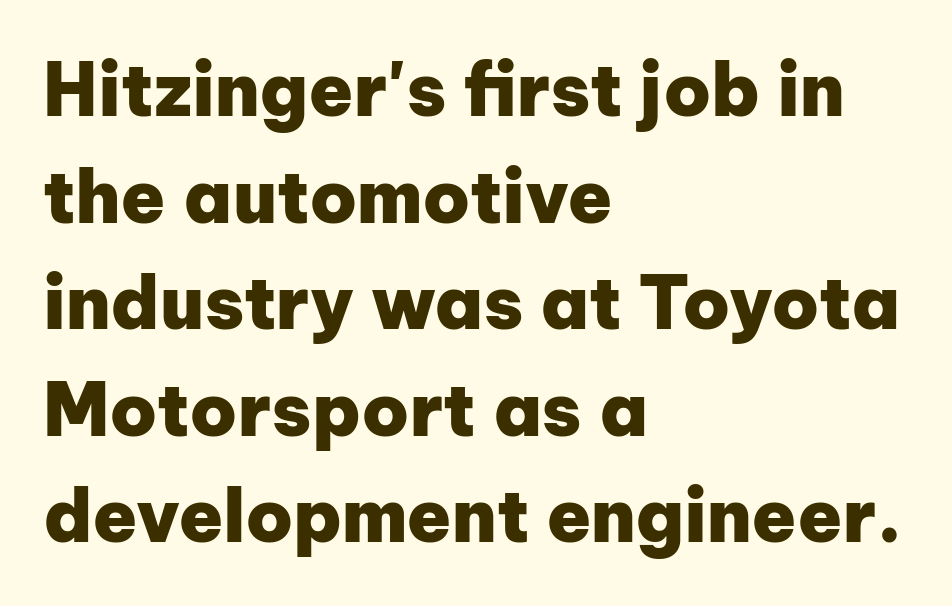
Q: Is the text bold? A: Yes.
Q: Is the text italic (slanted)? A: No, it is upright.
Q: Is the typeface a serif or a sans-serif typeface? A: Sans-serif.
Q: Is the text underlined? A: No.
Q: How is the paragraph aligned? A: Left-aligned.
Q: Is the spacing between letters normal or unusually wide? A: Normal.
Q: Is the spacing between lines tight, normal or loose? A: Normal.
Q: Width (condensed, normal, or wide)? A: Normal.
Q: Stroke contrast? A: Low.
Q: x-height? A: Medium.
Q: Monospaced? A: No.
